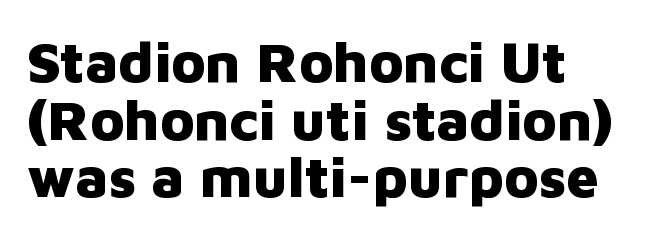
{"serif": "no", "italic": "no", "bold": "yes", "weight": "heavy", "width": "normal", "stroke_contrast": "low", "x_height": "medium", "monospaced": "no", "underline": "no", "line_spacing": "tight", "line_spacing_ratio": 1.01, "letter_spacing": "normal", "letter_spacing_em": 0.0, "glyph_px": 57}
